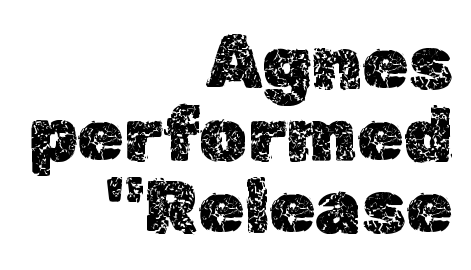
{"italic": "no", "width": "normal", "x_height": "medium", "monospaced": "no", "underline": "no", "align": "right", "line_spacing": "tight", "line_spacing_ratio": 0.96, "letter_spacing": "normal", "letter_spacing_em": 0.0, "glyph_px": 75}
